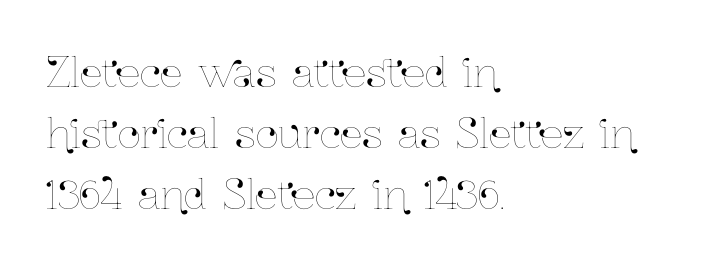
In CSS terms this would be text-align: left. The space directly below the letters is spotless. The line-height multiplier appears to be the usual default. No extra tracking has been applied to these lines. Italic: no, the glyphs are upright roman. Varying glyph widths throughout — classic text-font behaviour.
